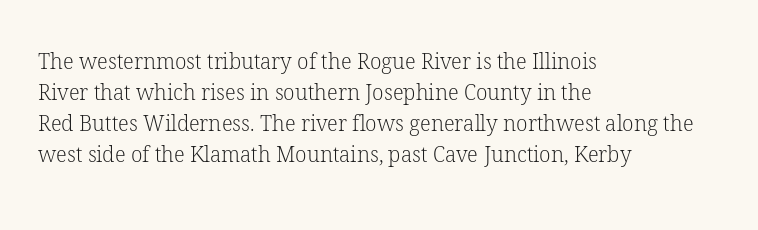
The image shows 21 px text type, upright; set left-aligned, normal line spacing (1.48x), normal letter spacing, not underlined.
